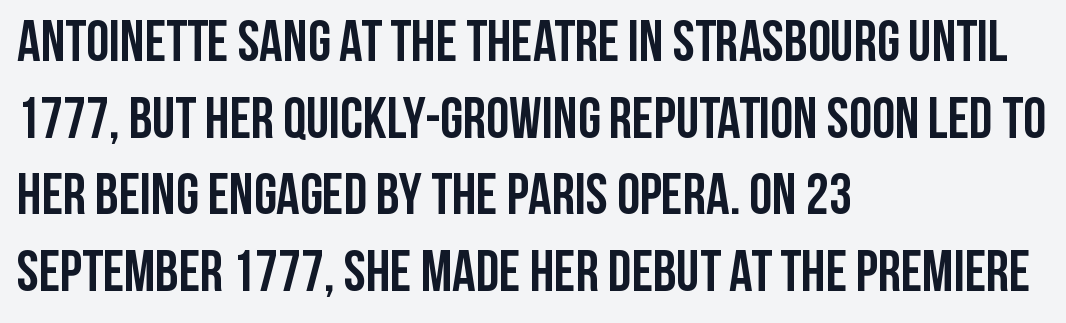
Nothing sits at the stroke ends, so this counts as sans-serif. Every character sits straight up, as roman type does. The rendering uses a moderate line-height, typical for paragraphs. These lines stack with their left ends in a neat column. The strip under each line holds only bare page. Varying glyph widths throughout — classic text-font behaviour.
